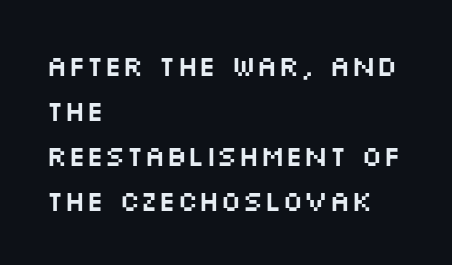
Here the designer chose a conventional face with non-uniform glyph widths. Honestly, there is no underline to notice here at all. Classification — sans serif. Each new line begins a customary step beneath the previous one. This sample uses an upright cut, with every glyph sitting square on the baseline. A student would call this left alignment; a typographer would say flush left, rag right.
